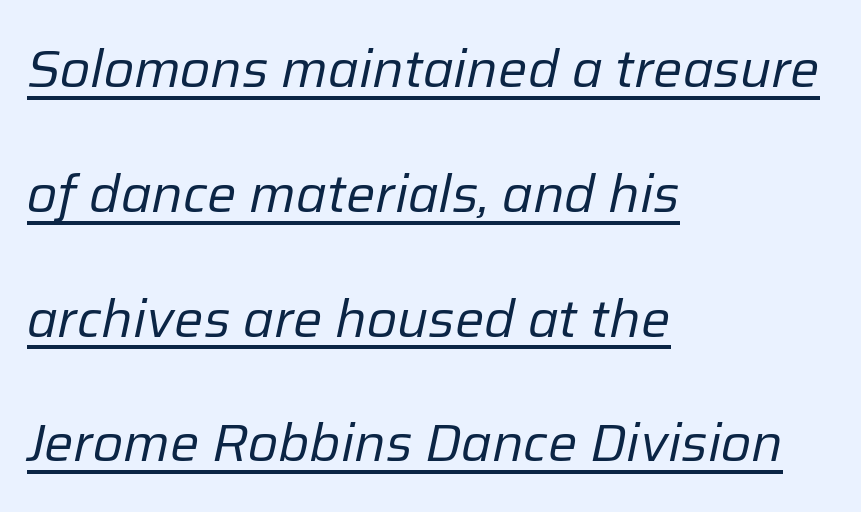
This sample trades compactness for vertical openness between lines. The whole block is typeset with a tilt. Letters have the restrained weight of plain body copy at most. Is there an underline? Yes — a line sits under the letters. A typesetter would call this proportional, since set widths differ per character.
